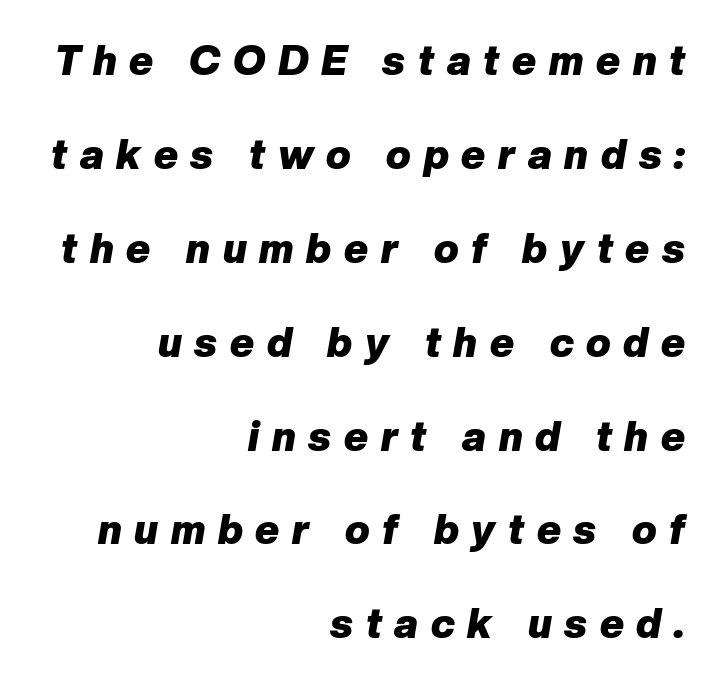
The image shows 41 px heavy type, italic (leaning right); set right-aligned, loose line spacing (2.29x), unusually wide letter spacing (+0.31 em), not underlined; low stroke contrast and a medium x-height.
